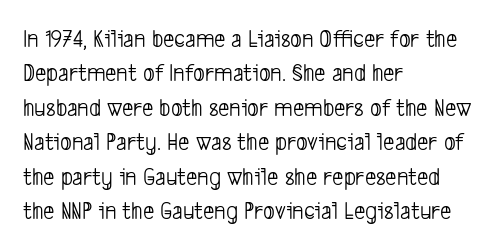
Q: Is the text bold? A: No.
Q: Is the text underlined? A: No.
Q: How is the paragraph aligned? A: Left-aligned.
Q: Is the spacing between letters normal or unusually wide? A: Normal.
Q: Is the spacing between lines tight, normal or loose? A: Normal.
